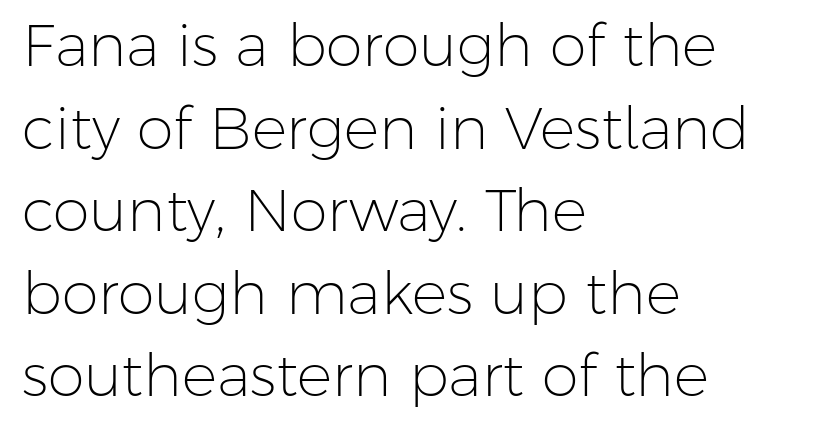
Q: Is the text bold? A: No.
Q: Is the text italic (slanted)? A: No, it is upright.
Q: Is the typeface a serif or a sans-serif typeface? A: Sans-serif.
Q: Is the text underlined? A: No.
Q: How is the paragraph aligned? A: Left-aligned.
Q: Is the spacing between letters normal or unusually wide? A: Normal.
Q: Is the spacing between lines tight, normal or loose? A: Normal.
Q: Width (condensed, normal, or wide)? A: Normal.
Q: Stroke contrast? A: Low.
Q: x-height? A: Medium.
Q: Monospaced? A: No.
